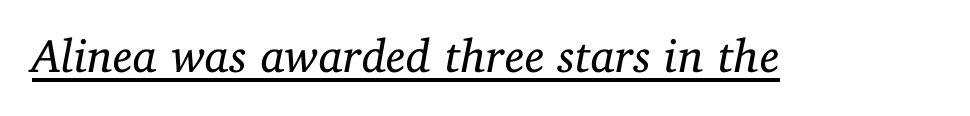
Q: Is the text bold? A: No.
Q: Is the text italic (slanted)? A: Yes, it leans right by about 11 degrees.
Q: Is the typeface a serif or a sans-serif typeface? A: Serif.
Q: Is the text underlined? A: Yes.
Q: Is the spacing between letters normal or unusually wide? A: Normal.
Q: Width (condensed, normal, or wide)? A: Normal.
Q: Stroke contrast? A: Low.
Q: x-height? A: Medium.
Q: Monospaced? A: No.
